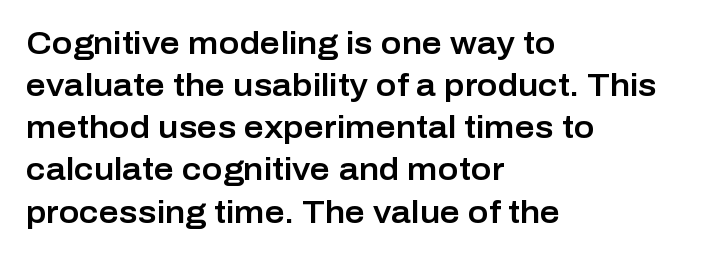
The image shows 31 px sans-serif type, upright; set left-aligned, normal line spacing (1.36x), normal letter spacing, not underlined; low stroke contrast and a medium x-height.
